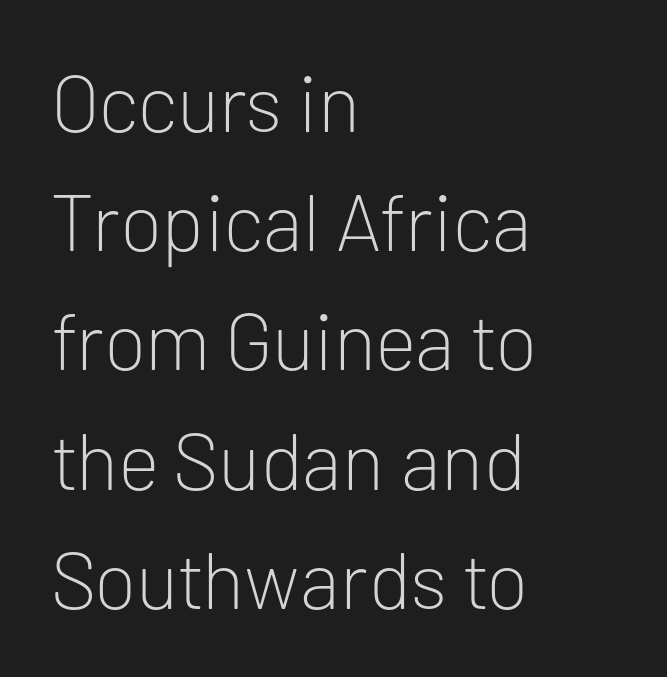
Q: Is the text bold? A: No.
Q: Is the text italic (slanted)? A: No, it is upright.
Q: Is the typeface a serif or a sans-serif typeface? A: Sans-serif.
Q: Is the text underlined? A: No.
Q: How is the paragraph aligned? A: Left-aligned.
Q: Is the spacing between letters normal or unusually wide? A: Normal.
Q: Is the spacing between lines tight, normal or loose? A: Normal.
Q: Width (condensed, normal, or wide)? A: Normal.
Q: Stroke contrast? A: Low.
Q: x-height? A: Medium.
Q: Monospaced? A: No.
